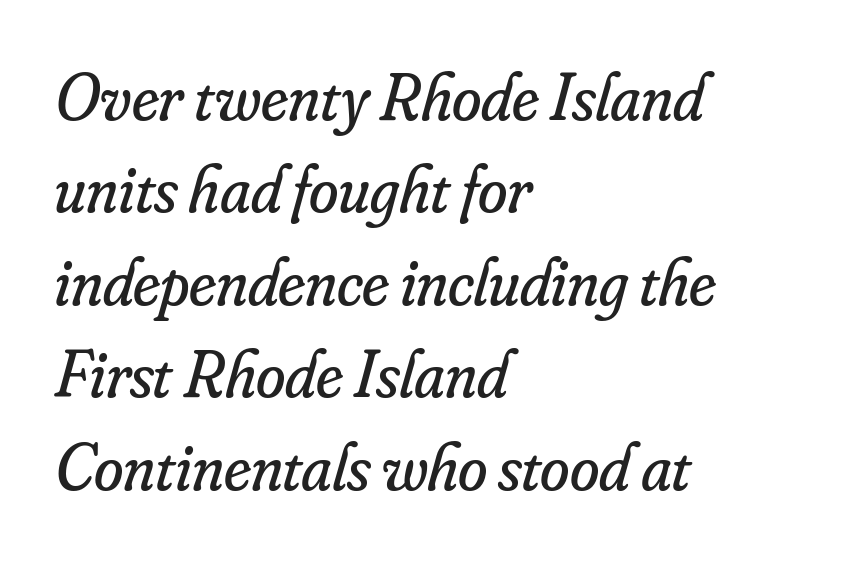
{"serif": "yes", "italic": "yes", "lean": "right", "slant_degrees": 16, "bold": "no", "weight": "regular", "width": "normal", "stroke_contrast": "low", "x_height": "small", "monospaced": "no", "underline": "no", "align": "left", "line_spacing": "normal", "line_spacing_ratio": 1.38, "letter_spacing": "normal", "letter_spacing_em": 0.0, "glyph_px": 67}
